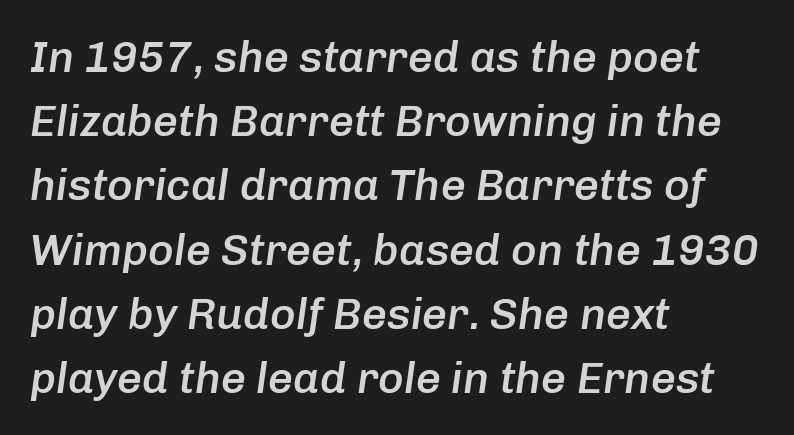
The image shows 44 px semibold type, italic (leaning right); set left-aligned, normal line spacing (1.46x), normal letter spacing, not underlined; low stroke contrast and a medium x-height.
